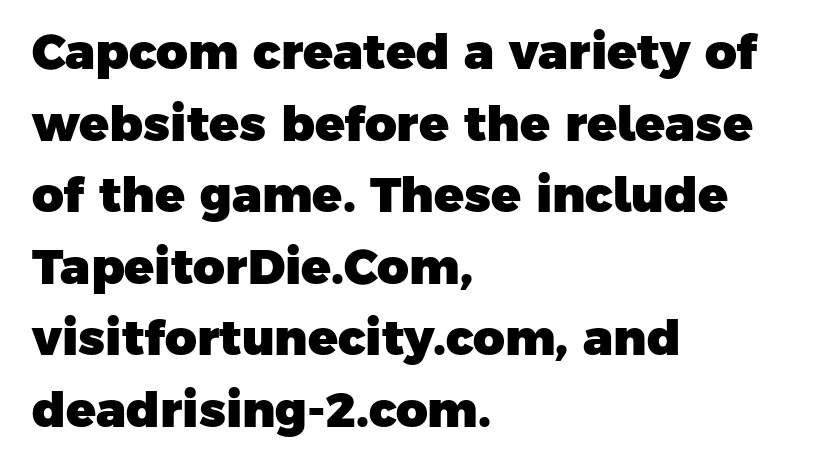
Q: Is the text bold? A: Yes.
Q: Is the typeface a serif or a sans-serif typeface? A: Sans-serif.
Q: Is the text underlined? A: No.
Q: How is the paragraph aligned? A: Left-aligned.
Q: Is the spacing between letters normal or unusually wide? A: Normal.
Q: Is the spacing between lines tight, normal or loose? A: Normal.
Q: Width (condensed, normal, or wide)? A: Normal.
Q: Stroke contrast? A: Low.
Q: x-height? A: Medium.
Q: Monospaced? A: No.
